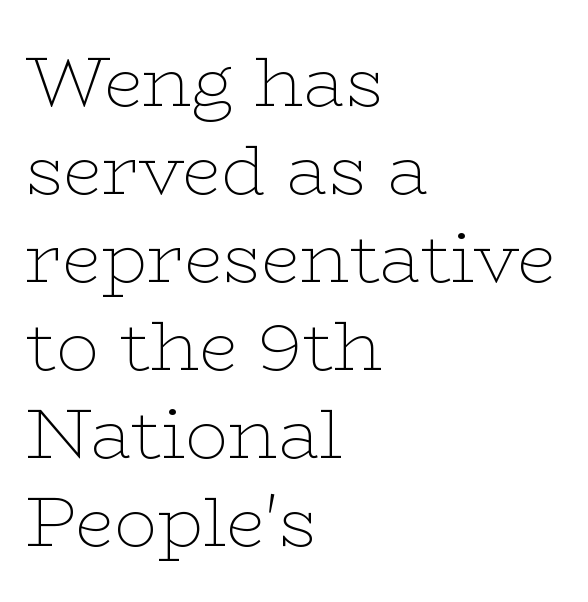
Q: Is the text bold? A: No.
Q: Is the text italic (slanted)? A: No, it is upright.
Q: Is the typeface a serif or a sans-serif typeface? A: Serif.
Q: Is the text underlined? A: No.
Q: How is the paragraph aligned? A: Left-aligned.
Q: Is the spacing between letters normal or unusually wide? A: Normal.
Q: Width (condensed, normal, or wide)? A: Wide.
Q: Stroke contrast? A: Low.
Q: x-height? A: Medium.
Q: Monospaced? A: No.
